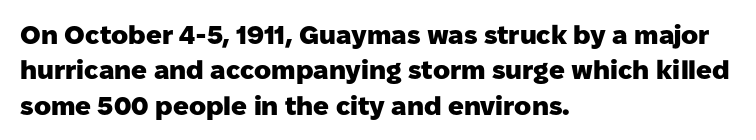
Q: Is the text bold? A: Yes.
Q: Is the text italic (slanted)? A: No, it is upright.
Q: Is the text underlined? A: No.
Q: How is the paragraph aligned? A: Left-aligned.
Q: Is the spacing between letters normal or unusually wide? A: Normal.
Q: Is the spacing between lines tight, normal or loose? A: Normal.
